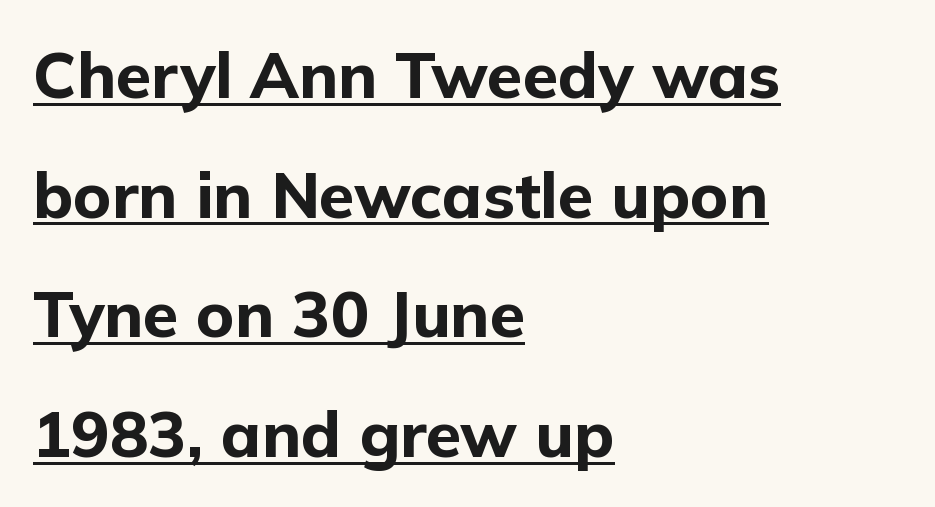
{"serif": "no", "italic": "no", "bold": "yes", "weight": "bold", "width": "normal", "stroke_contrast": "low", "x_height": "medium", "monospaced": "no", "underline": "yes", "align": "left", "line_spacing_ratio": 1.87, "letter_spacing": "normal", "letter_spacing_em": 0.0, "glyph_px": 64}
